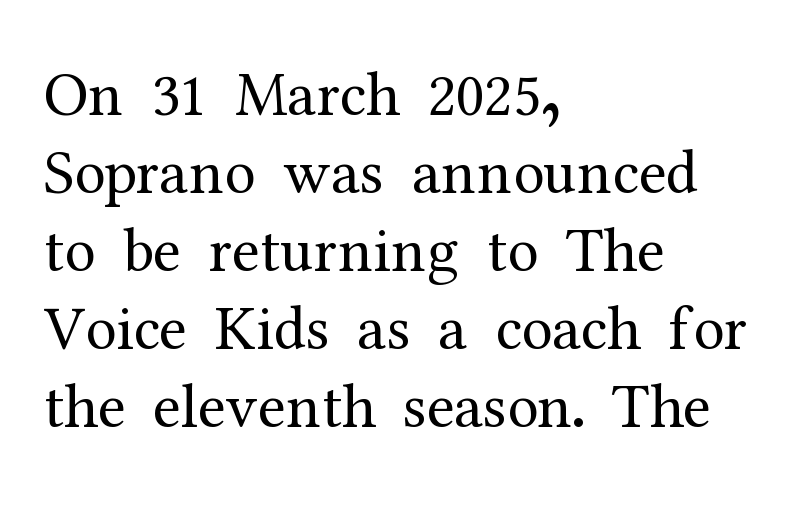
Q: Is the text bold? A: No.
Q: Is the text italic (slanted)? A: No, it is upright.
Q: Is the typeface a serif or a sans-serif typeface? A: Serif.
Q: Is the text underlined? A: No.
Q: How is the paragraph aligned? A: Left-aligned.
Q: Is the spacing between letters normal or unusually wide? A: Normal.
Q: Width (condensed, normal, or wide)? A: Normal.
Q: Stroke contrast? A: Medium.
Q: x-height? A: Medium.
Q: Monospaced? A: No.
